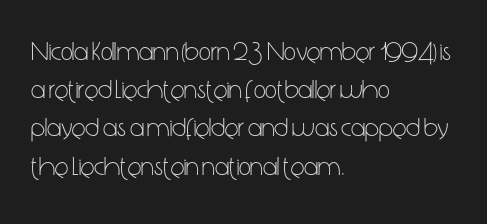
{"italic": "no", "bold": "no", "underline": "no", "align": "left", "line_spacing": "normal", "line_spacing_ratio": 1.47, "letter_spacing": "normal", "letter_spacing_em": 0.0, "glyph_px": 26}
